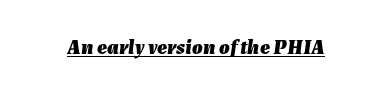
The image shows 21 px bold type, italic (leaning right); set normal letter spacing, underlined.
